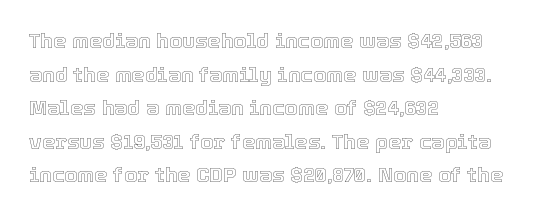
The image shows 21 px text type, upright; set left-aligned, normal line spacing (1.6x), normal letter spacing, not underlined.
